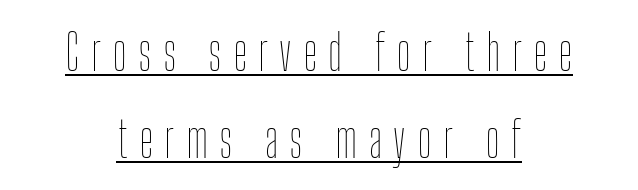
{"italic": "no", "bold": "no", "weight": "thin", "width": "condensed", "stroke_contrast": "low", "x_height": "medium", "monospaced": "no", "underline": "yes", "align": "center", "line_spacing_ratio": 1.74, "letter_spacing": "wide", "letter_spacing_em": 0.22, "glyph_px": 50}
